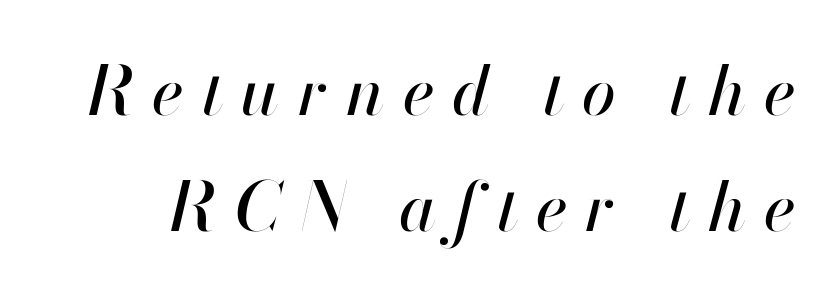
Q: Is the text italic (slanted)? A: Yes, it leans right by about 13 degrees.
Q: Is the text underlined? A: No.
Q: Is the spacing between letters normal or unusually wide? A: Unusually wide.
Q: Width (condensed, normal, or wide)? A: Normal.
Q: Stroke contrast? A: High.
Q: x-height? A: Small.
Q: Monospaced? A: No.
